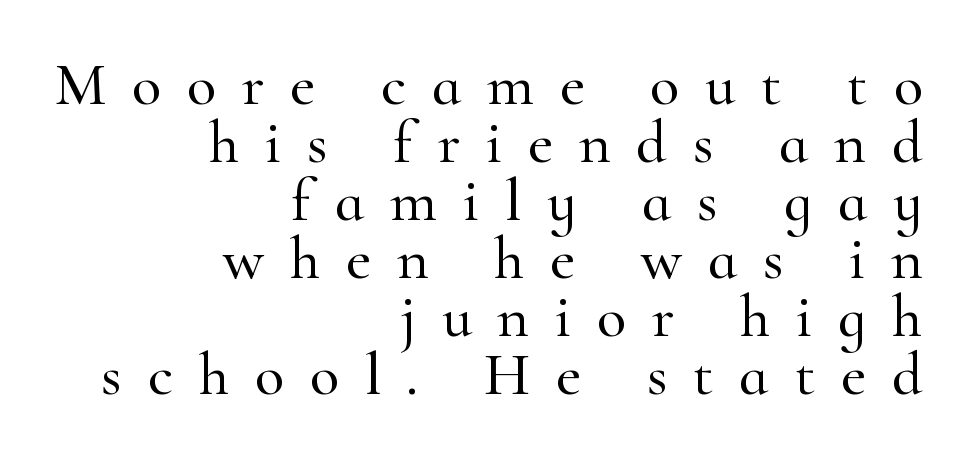
Q: Is the text italic (slanted)? A: No, it is upright.
Q: Is the typeface a serif or a sans-serif typeface? A: Serif.
Q: Is the text underlined? A: No.
Q: How is the paragraph aligned? A: Right-aligned.
Q: Is the spacing between letters normal or unusually wide? A: Unusually wide.
Q: Is the spacing between lines tight, normal or loose? A: Tight.
Q: Width (condensed, normal, or wide)? A: Normal.
Q: Stroke contrast? A: High.
Q: x-height? A: Small.
Q: Monospaced? A: No.
